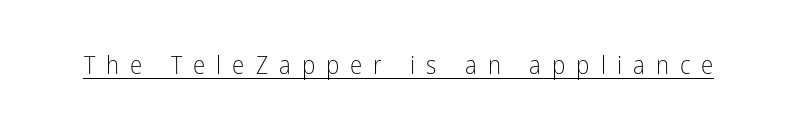
The image shows 25 px text type, upright; set unusually wide letter spacing (+0.44 em), underlined.
